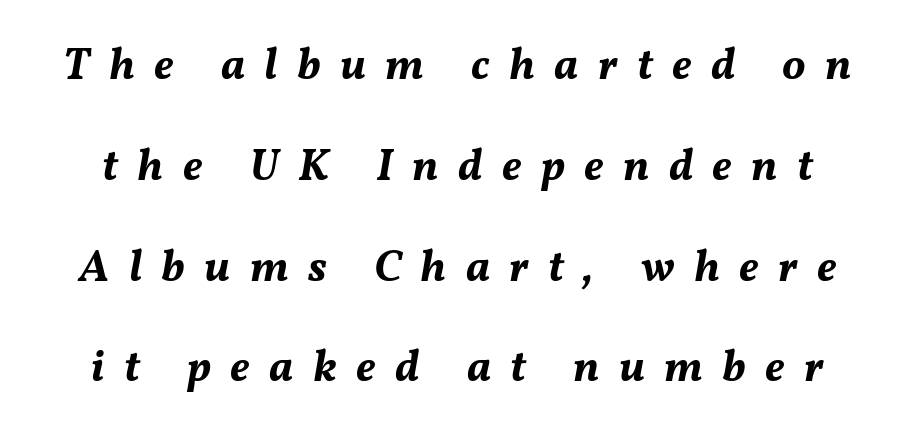
{"italic": "yes", "lean": "right", "slant_degrees": 11, "bold": "yes", "weight": "bold", "width": "normal", "stroke_contrast": "medium", "x_height": "medium", "monospaced": "no", "underline": "no", "line_spacing": "loose", "line_spacing_ratio": 2.29, "letter_spacing": "wide", "letter_spacing_em": 0.44, "glyph_px": 44}
